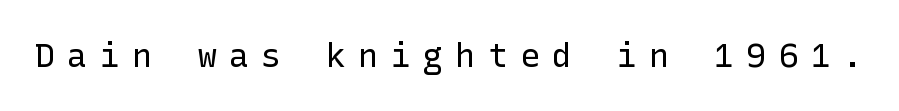
{"serif": "no", "italic": "no", "bold": "no", "weight": "regular", "width": "normal", "stroke_contrast": "low", "x_height": "medium", "underline": "no", "letter_spacing": "wide", "letter_spacing_em": 0.38, "glyph_px": 33}
